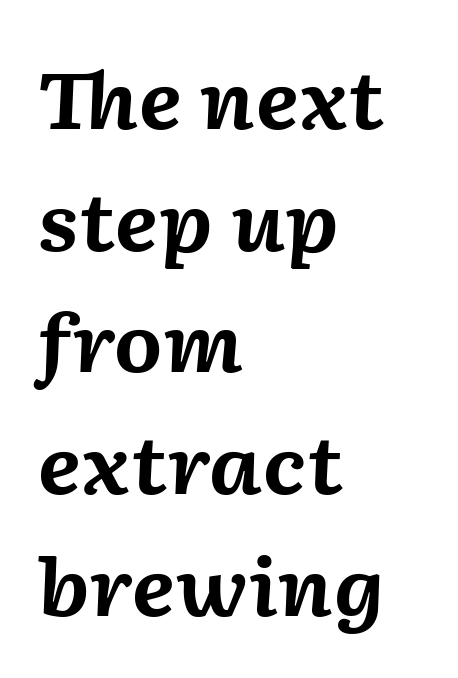
{"italic": "yes", "lean": "right", "slant_degrees": 2, "bold": "yes", "weight": "bold", "width": "normal", "stroke_contrast": "medium", "x_height": "medium", "monospaced": "no", "underline": "no", "align": "left", "line_spacing": "normal", "line_spacing_ratio": 1.56, "letter_spacing": "normal", "letter_spacing_em": 0.0, "glyph_px": 78}
